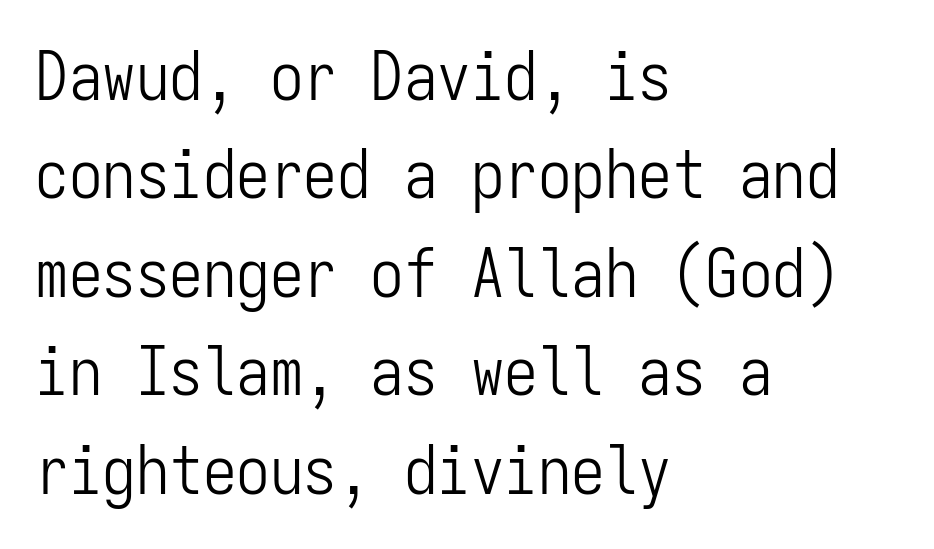
{"serif": "no", "italic": "no", "bold": "no", "weight": "light", "width": "condensed", "stroke_contrast": "low", "x_height": "medium", "monospaced": "yes", "underline": "no", "align": "left", "line_spacing": "normal", "line_spacing_ratio": 1.47, "letter_spacing": "normal", "letter_spacing_em": 0.0, "glyph_px": 67}
